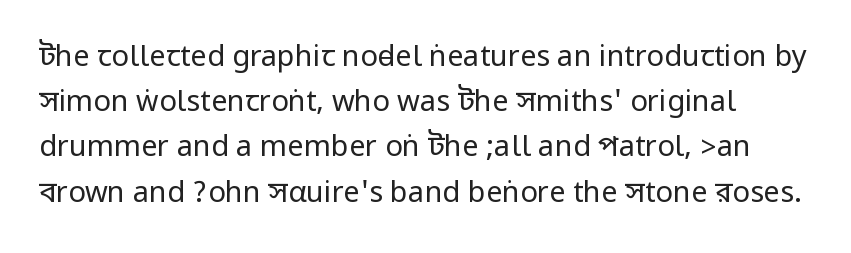
Q: Is the text bold? A: No.
Q: Is the text italic (slanted)? A: No, it is upright.
Q: Is the typeface a serif or a sans-serif typeface? A: Sans-serif.
Q: Is the text underlined? A: No.
Q: Is the spacing between letters normal or unusually wide? A: Normal.
Q: Is the spacing between lines tight, normal or loose? A: Normal.
Q: Width (condensed, normal, or wide)? A: Condensed.
Q: Stroke contrast? A: Low.
